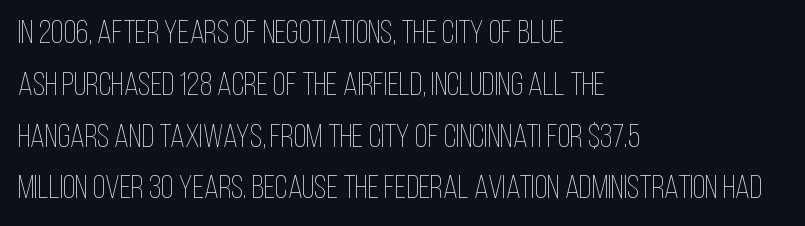
Q: Is the text bold? A: No.
Q: Is the text italic (slanted)? A: No, it is upright.
Q: Is the text underlined? A: No.
Q: How is the paragraph aligned? A: Left-aligned.
Q: Is the spacing between letters normal or unusually wide? A: Normal.
Q: Is the spacing between lines tight, normal or loose? A: Normal.
Q: Width (condensed, normal, or wide)? A: Condensed.
Q: Stroke contrast? A: Low.
Q: x-height? A: Large.
Q: Monospaced? A: No.
